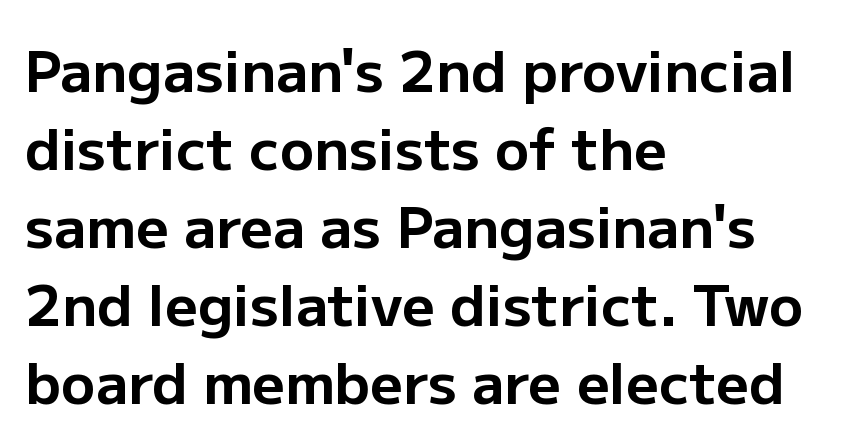
{"serif": "no", "italic": "no", "bold": "yes", "weight": "bold", "width": "normal", "stroke_contrast": "low", "x_height": "medium", "monospaced": "no", "underline": "no", "align": "left", "line_spacing": "normal", "line_spacing_ratio": 1.37, "letter_spacing": "normal", "letter_spacing_em": 0.0, "glyph_px": 57}
